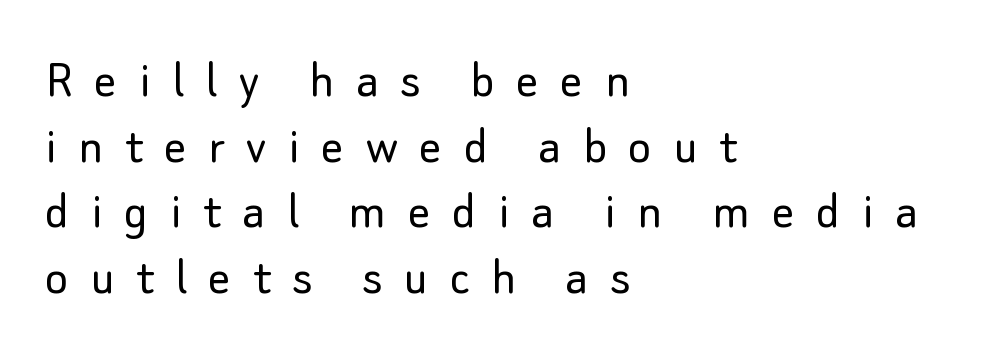
The image shows 56 px light sans-serif type, upright; set left-aligned, line spacing 1.17x, unusually wide letter spacing (+0.38 em), not underlined; low stroke contrast and a small x-height.
